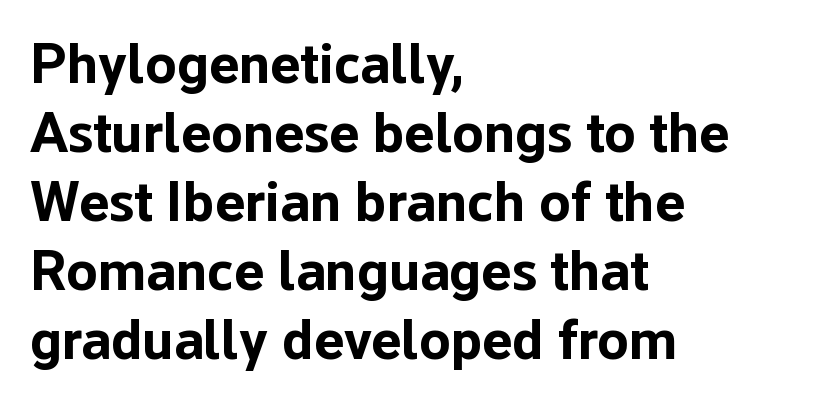
{"serif": "no", "italic": "no", "bold": "yes", "weight": "bold", "width": "normal", "stroke_contrast": "low", "x_height": "medium", "monospaced": "no", "underline": "no", "align": "left", "line_spacing_ratio": 1.21, "letter_spacing": "normal", "letter_spacing_em": 0.0, "glyph_px": 57}
